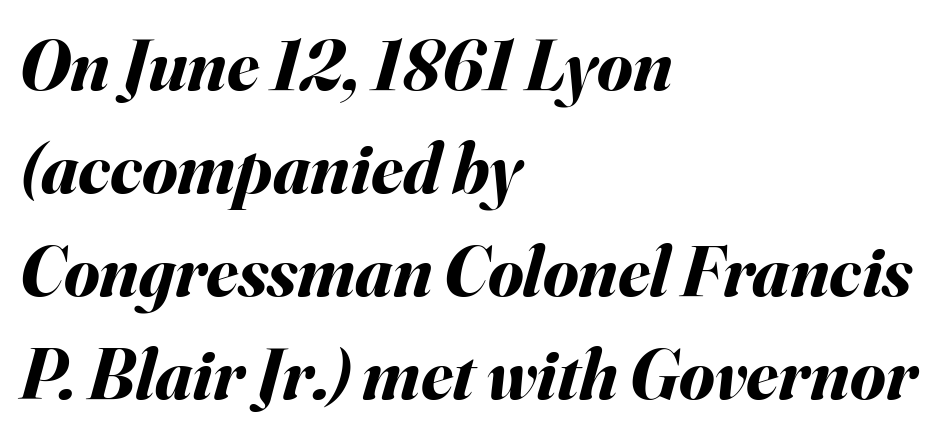
Q: Is the text bold? A: Yes.
Q: Is the text italic (slanted)? A: Yes, it leans right by about 16 degrees.
Q: Is the text underlined? A: No.
Q: How is the paragraph aligned? A: Left-aligned.
Q: Is the spacing between letters normal or unusually wide? A: Normal.
Q: Is the spacing between lines tight, normal or loose? A: Normal.
Q: Width (condensed, normal, or wide)? A: Normal.
Q: Stroke contrast? A: Medium.
Q: x-height? A: Small.
Q: Monospaced? A: No.
